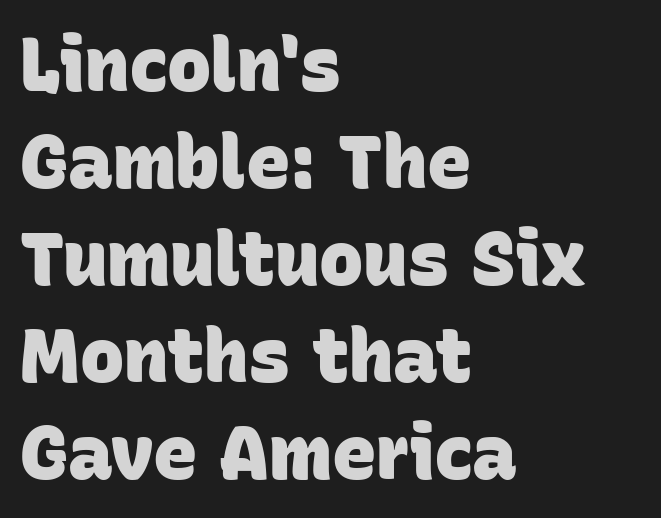
Q: Is the text bold? A: Yes.
Q: Is the typeface a serif or a sans-serif typeface? A: Sans-serif.
Q: Is the text underlined? A: No.
Q: How is the paragraph aligned? A: Left-aligned.
Q: Is the spacing between letters normal or unusually wide? A: Normal.
Q: Is the spacing between lines tight, normal or loose? A: Normal.
Q: Width (condensed, normal, or wide)? A: Normal.
Q: Stroke contrast? A: Low.
Q: x-height? A: Large.
Q: Monospaced? A: No.
